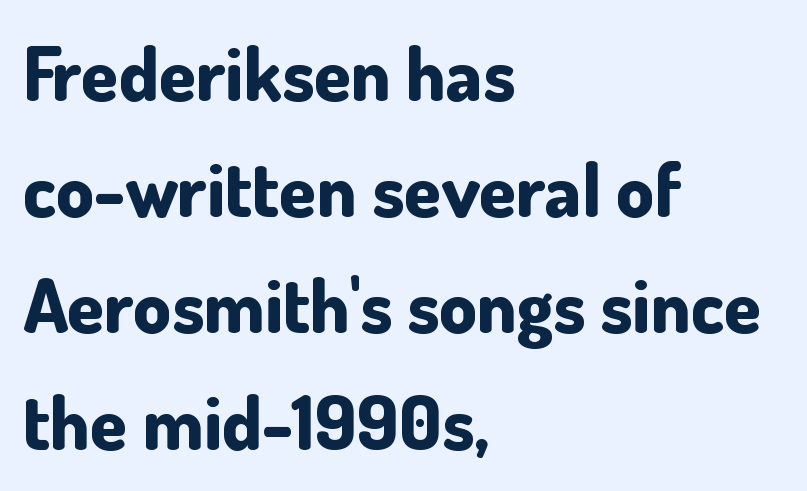
{"serif": "no", "italic": "no", "bold": "yes", "weight": "bold", "width": "normal", "stroke_contrast": "low", "x_height": "small", "monospaced": "no", "underline": "no", "align": "left", "line_spacing": "normal", "line_spacing_ratio": 1.55, "letter_spacing": "normal", "letter_spacing_em": 0.0, "glyph_px": 75}
